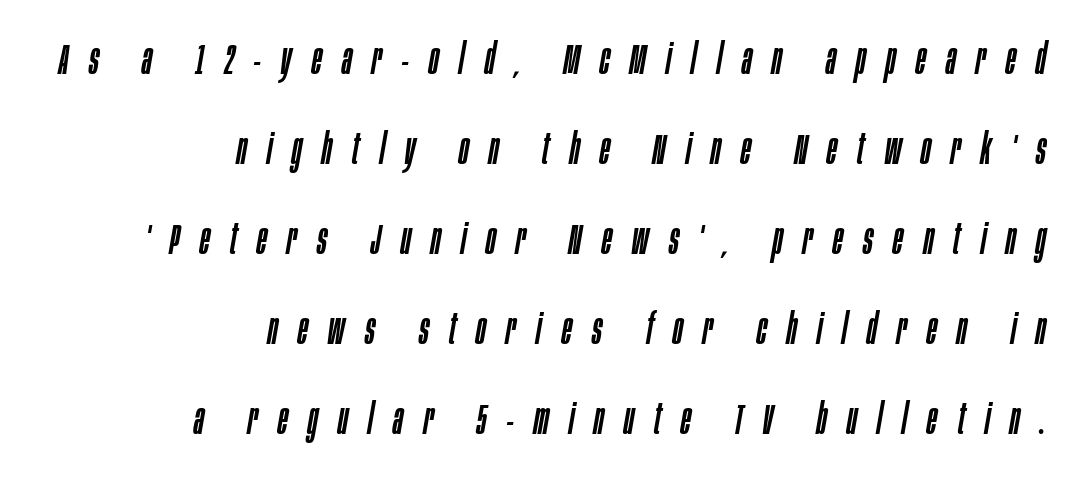
The image shows 42 px condensed type, italic (leaning right); set right-aligned, loose line spacing (2.14x), unusually wide letter spacing (+0.48 em), not underlined; low stroke contrast and a large x-height.
